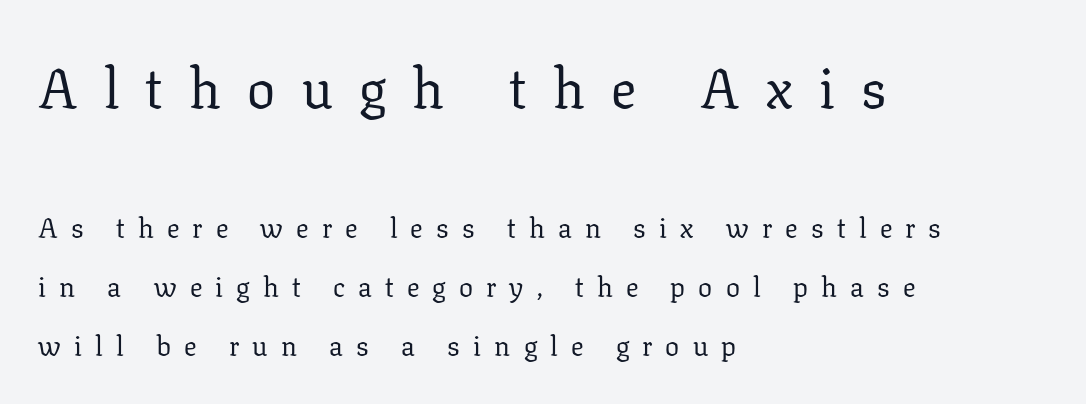
A typesetter would call this leading open, well beyond the default. The text block is weighted toward the left margin, trailing off unevenly rightward. Bold? No — there's no thickening of the strokes. This sample has the flowing, uneven cadence of proportional lettering.
